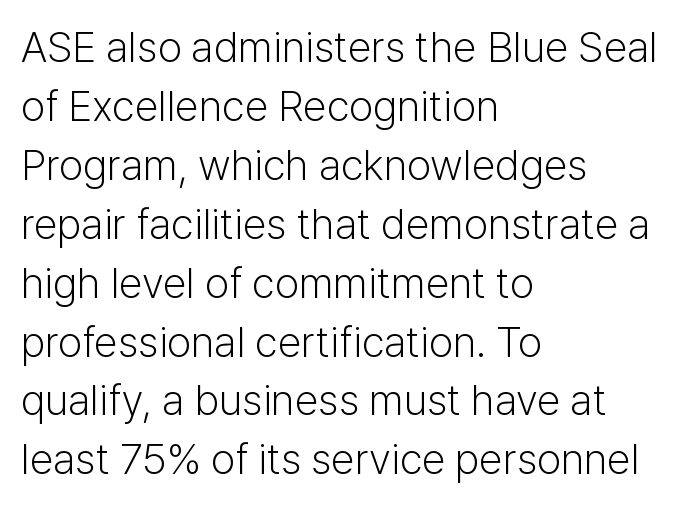
The passage shown has conventional tracking throughout. This block has exactly the height ordinary leading produces. Posture: upright roman. These lines stack with their left ends in a neat column. No feet cap the strokes, marking this as sans-serif type.
